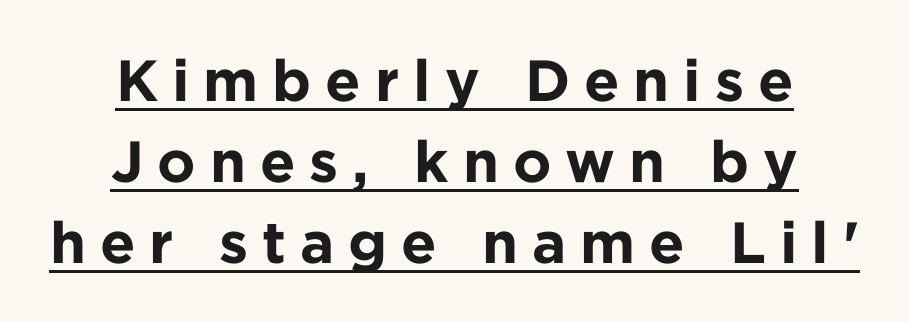
The image shows 58 px bold sans-serif type, upright; set centered, normal line spacing (1.4x), unusually wide letter spacing (+0.24 em), underlined; low stroke contrast and a medium x-height.
